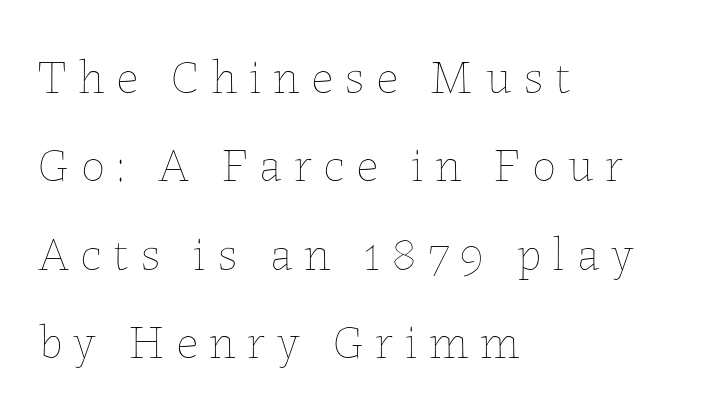
Q: Is the text bold? A: No.
Q: Is the text italic (slanted)? A: No, it is upright.
Q: Is the text underlined? A: No.
Q: How is the paragraph aligned? A: Left-aligned.
Q: Is the spacing between letters normal or unusually wide? A: Unusually wide.
Q: Width (condensed, normal, or wide)? A: Normal.
Q: Stroke contrast? A: Low.
Q: x-height? A: Medium.
Q: Monospaced? A: No.
